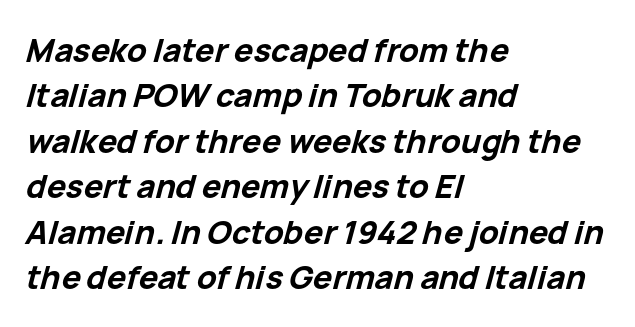
{"italic": "yes", "lean": "right", "slant_degrees": 15, "bold": "yes", "weight": "bold", "width": "normal", "stroke_contrast": "low", "x_height": "medium", "monospaced": "no", "underline": "no", "align": "left", "line_spacing": "normal", "line_spacing_ratio": 1.42, "letter_spacing": "normal", "letter_spacing_em": 0.0, "glyph_px": 32}
